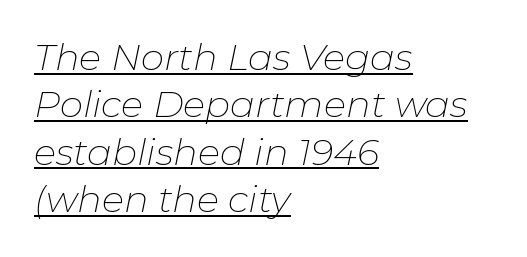
These glyphs show unthickened strokes, regular width or finer. The whole block is typeset with a tilt. Horizontally, the lines are justified to the leading edge only. Successive baselines arrive at the customary interval. Here the glyphs are tracked normally, forming tight word shapes. Looks like regular typesetting: each glyph gets only the width it needs.
